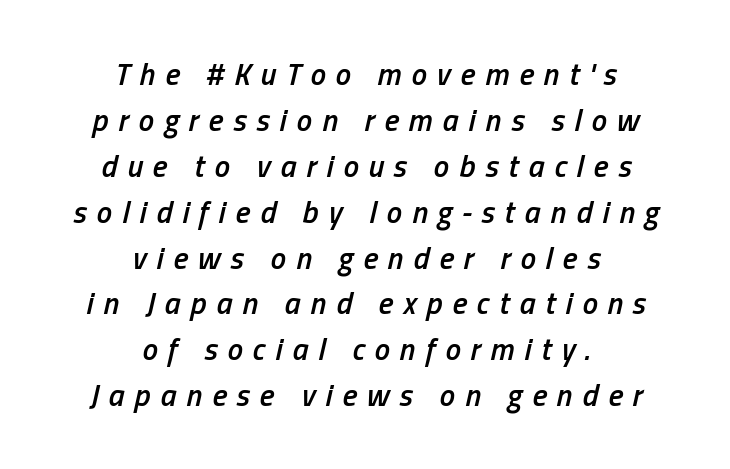
Q: Is the text bold? A: Semi-bold.
Q: Is the text italic (slanted)? A: Yes, it leans right by about 13 degrees.
Q: Is the text underlined? A: No.
Q: How is the paragraph aligned? A: Centered.
Q: Is the spacing between letters normal or unusually wide? A: Unusually wide.
Q: Is the spacing between lines tight, normal or loose? A: Normal.
Q: Width (condensed, normal, or wide)? A: Condensed.
Q: Stroke contrast? A: Low.
Q: x-height? A: Medium.
Q: Monospaced? A: No.
